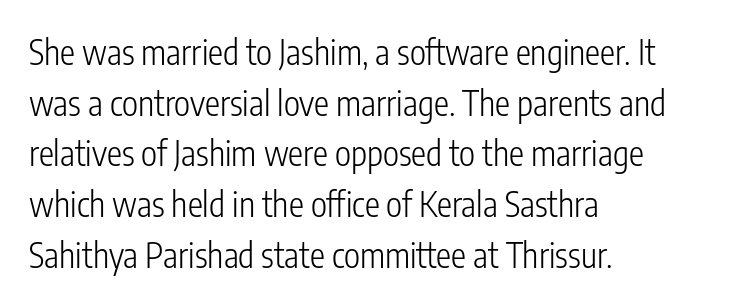
The image shows 34 px light, condensed sans-serif type, upright; set left-aligned, normal line spacing (1.49x), normal letter spacing, not underlined; low stroke contrast and a medium x-height.
